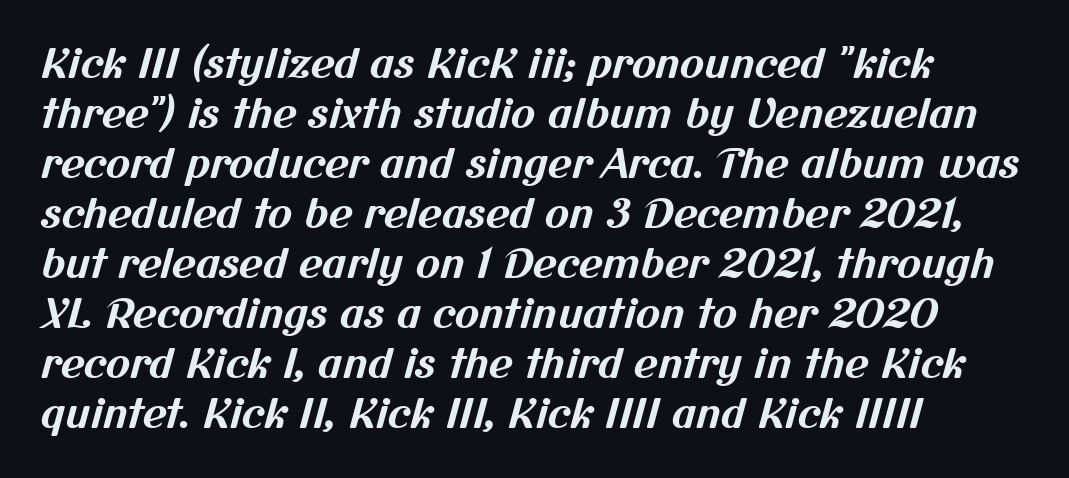
{"serif": "no", "bold": "yes", "weight": "bold", "width": "normal", "stroke_contrast": "medium", "x_height": "medium", "monospaced": "no", "underline": "no", "align": "left", "line_spacing_ratio": 1.22, "letter_spacing": "normal", "letter_spacing_em": 0.0, "glyph_px": 41}
